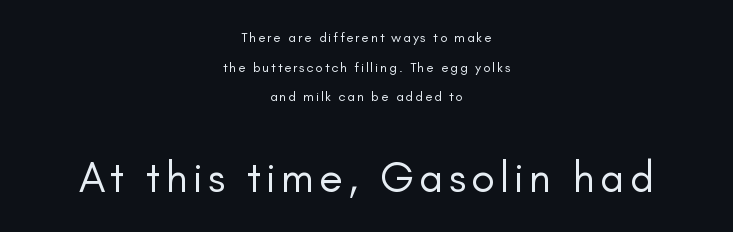
The image shows 43 px regular-weight sans-serif type, upright; set centered, loose line spacing (2.11x), not underlined; the second (bottom) block is 3.07x larger; low stroke contrast and a small x-height.
